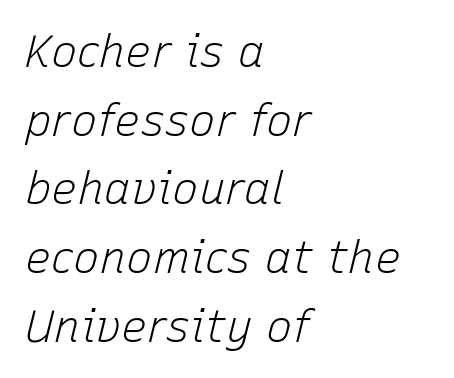
{"italic": "yes", "lean": "right", "slant_degrees": 15, "bold": "no", "weight": "light", "width": "normal", "stroke_contrast": "low", "x_height": "medium", "monospaced": "no", "underline": "no", "align": "left", "line_spacing": "normal", "line_spacing_ratio": 1.56, "letter_spacing": "normal", "letter_spacing_em": 0.0, "glyph_px": 44}
